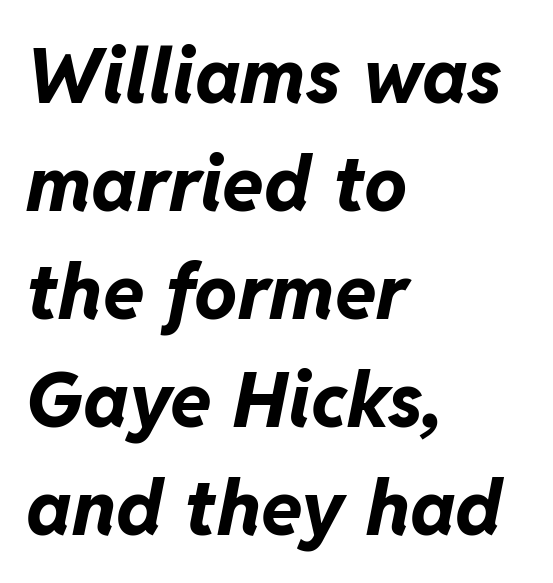
The passage shown is typed in a proportional face where columns would drift. In terms of weight, the rendering is a true, heavy bold. Short note: letters normally spaced. Honestly, the row spacing looks completely unremarkable. Anything drawn beneath the words? Only blank space. The specimen reads as italic at a glance.
